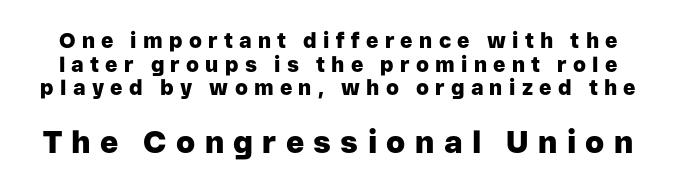
Each letter keeps its own natural width here, so spacing adapts to shape. The letters stand straight up with perfectly vertical stems. Serifs: no, the terminals of the letterforms are clean. Rule under the text: the space is simply empty. Each glyph is drawn with heavy, bold strokes.
